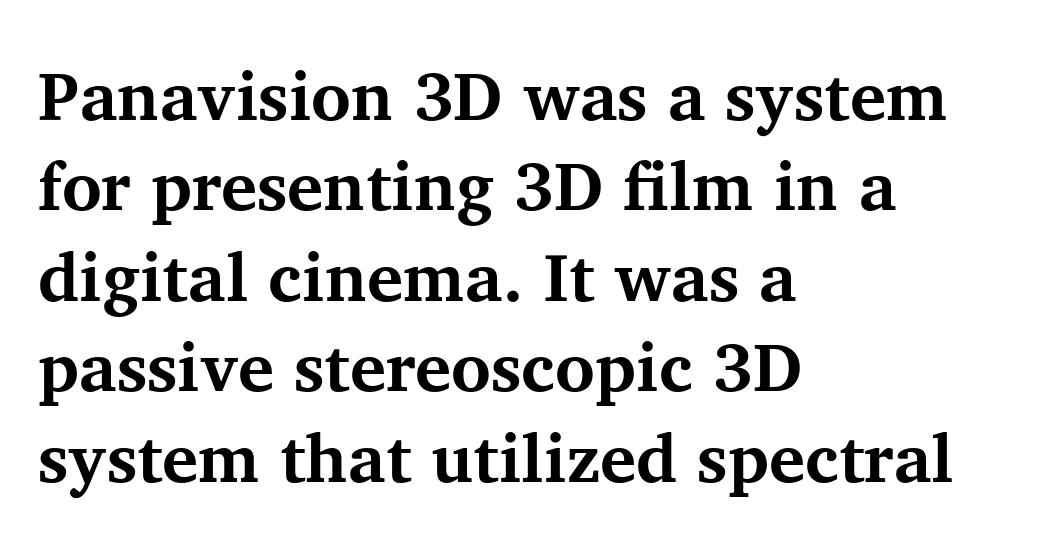
The lettering stays uniformly vertical, giving the passage a roman look. The horizontal fit of the characters is conventional and even. The typeface chosen for these lines features serifs. Is this a fixed-width face? No — the glyphs have proportional, varying widths.
